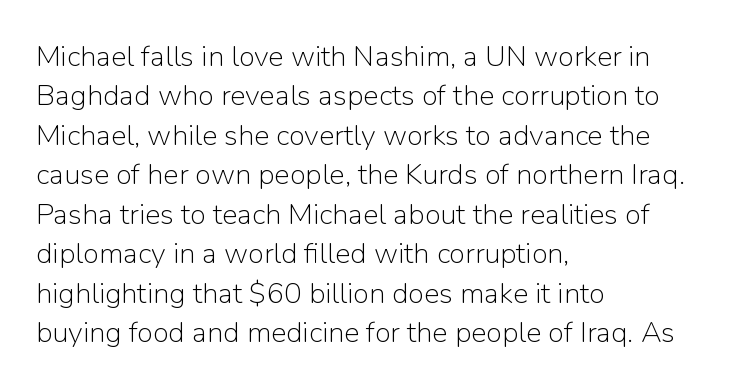
The string is rendered with underlining switched off. Summary of vertical rhythm: regular, with standard interline spacing. Typographically, this falls in the sans-serif category. Typeset ragged right — the left edge is the straight one.
